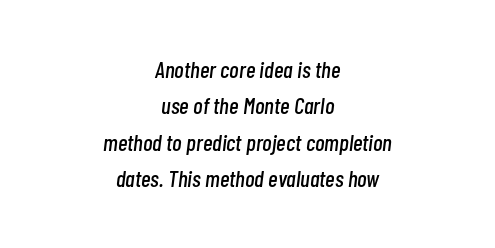
The image shows 23 px text type, italic (leaning right); set centered, normal line spacing (1.58x), normal letter spacing, not underlined.
